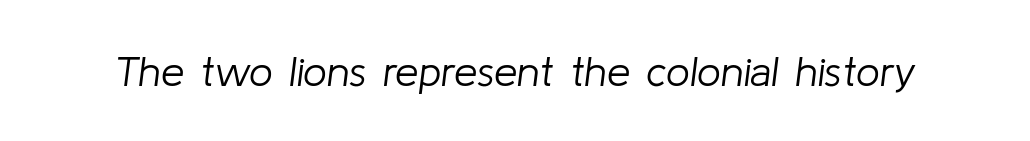
Italic? Definitely — the glyphs are oblique. Do the characters align in a grid? No, the font is proportional. The strip under each line holds only bare page. Nothing unusual about the tracking: characters are spaced as the font intends. Caption: face not bold, strokes unweighted.
